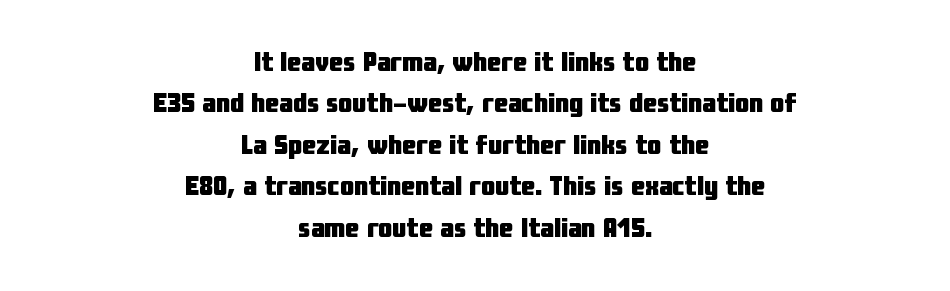
{"serif": "no", "italic": "no", "bold": "yes", "weight": "heavy", "width": "condensed", "stroke_contrast": "low", "x_height": "medium", "monospaced": "no", "underline": "no", "align": "center", "line_spacing": "normal", "line_spacing_ratio": 1.48, "letter_spacing": "normal", "letter_spacing_em": 0.0, "glyph_px": 28}
